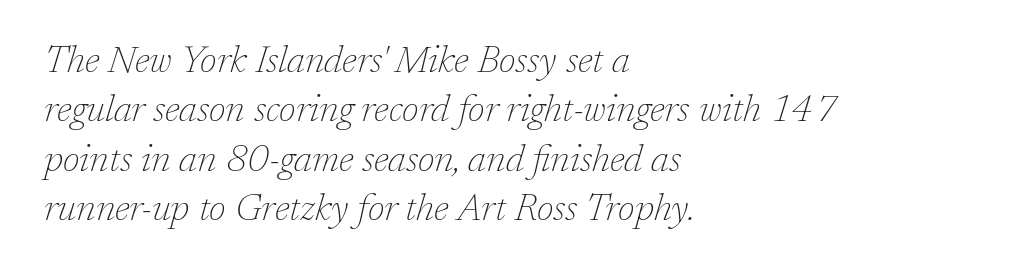
{"serif": "yes", "italic": "yes", "lean": "right", "slant_degrees": 17, "bold": "no", "weight": "thin", "width": "normal", "stroke_contrast": "low", "x_height": "medium", "monospaced": "no", "underline": "no", "align": "left", "line_spacing": "normal", "line_spacing_ratio": 1.3, "letter_spacing": "normal", "letter_spacing_em": 0.0, "glyph_px": 38}
